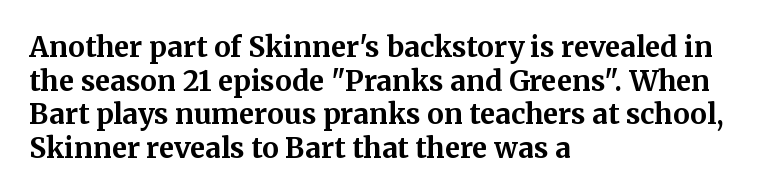
{"serif": "yes", "italic": "no", "bold": "yes", "weight": "bold", "width": "normal", "stroke_contrast": "medium", "x_height": "medium", "monospaced": "no", "underline": "no", "align": "left", "line_spacing_ratio": 1.2, "letter_spacing": "normal", "letter_spacing_em": 0.0, "glyph_px": 28}
